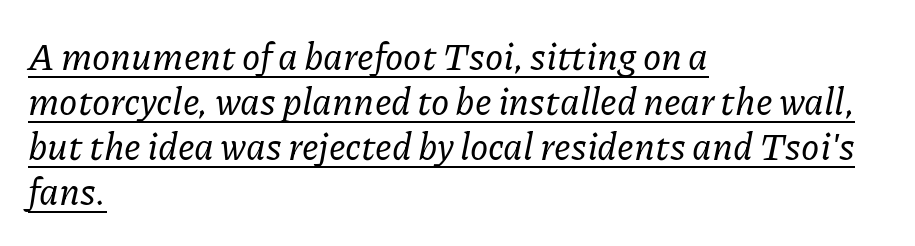
The string is rendered with underlining switched on. Is the type slanted? Yes — the strokes lean at a clear angle. Which margin do the lines hug? The left one — the right edge is uneven. The type family on display is of the serif kind.
